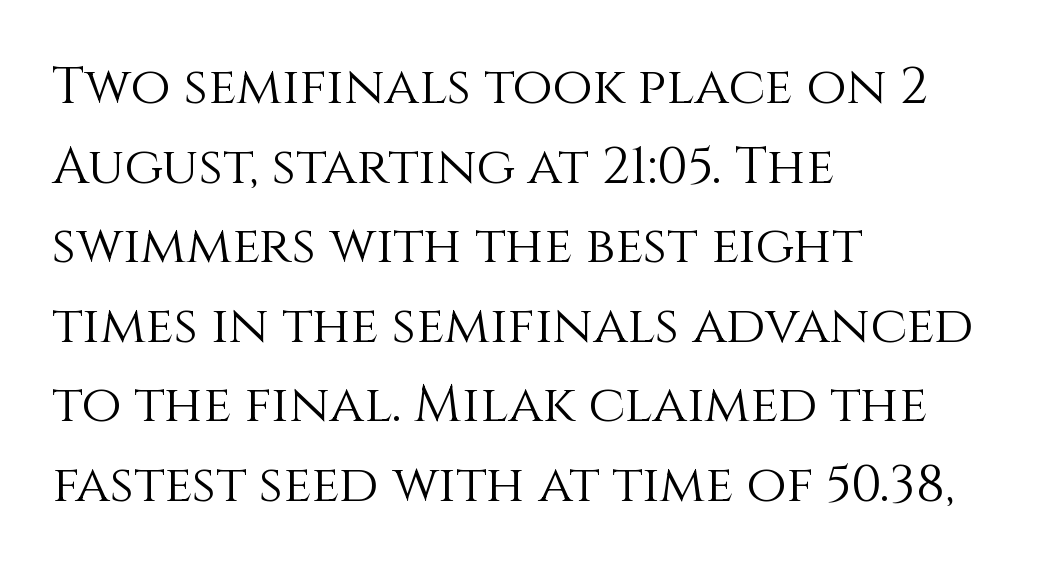
Characters follow at the spacing the type designer built in. These lines are rendered in a variable-pitch font. Vertical spacing — default. The letters stand straight up with perfectly vertical stems.
